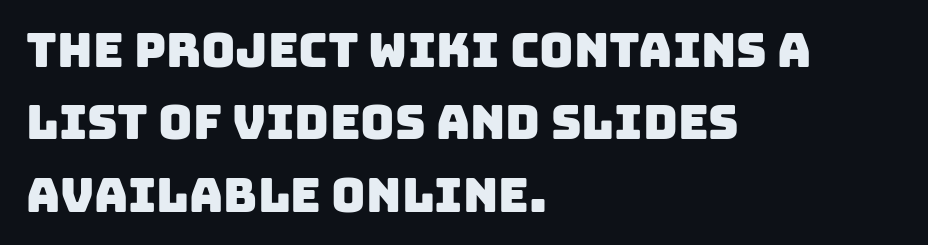
{"serif": "no", "width": "normal", "stroke_contrast": "low", "x_height": "large", "monospaced": "no", "underline": "no", "align": "left", "line_spacing": "normal", "line_spacing_ratio": 1.54, "letter_spacing": "normal", "letter_spacing_em": 0.0, "glyph_px": 47}
